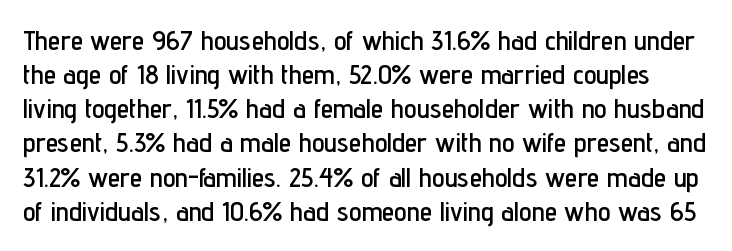
Q: Is the text italic (slanted)? A: No, it is upright.
Q: Is the typeface a serif or a sans-serif typeface? A: Sans-serif.
Q: Is the text underlined? A: No.
Q: Is the spacing between letters normal or unusually wide? A: Normal.
Q: Width (condensed, normal, or wide)? A: Condensed.
Q: Stroke contrast? A: Low.
Q: x-height? A: Medium.
Q: Monospaced? A: No.
